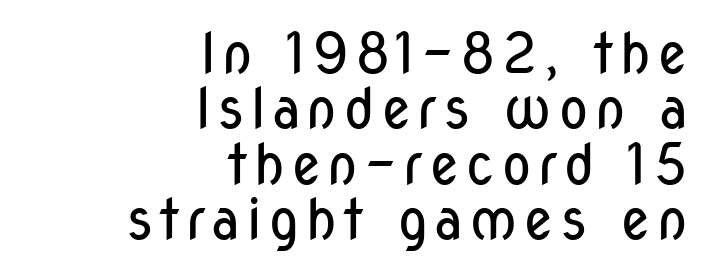
{"serif": "no", "italic": "no", "bold": "no", "weight": "regular", "width": "condensed", "stroke_contrast": "low", "x_height": "medium", "monospaced": "no", "underline": "no", "align": "right", "line_spacing": "tight", "line_spacing_ratio": 0.99, "glyph_px": 56}
